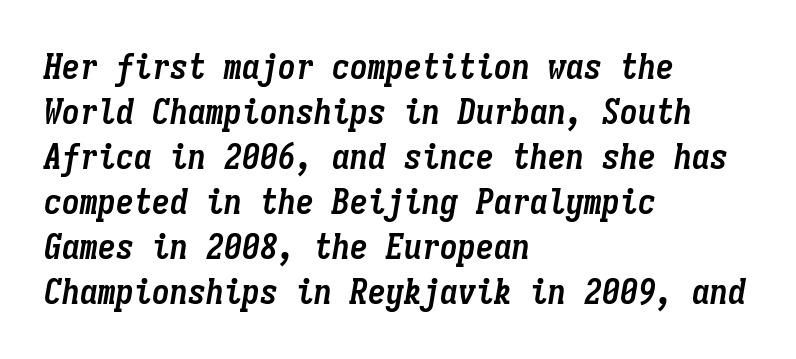
Layout note: lines flush left. The axis of the letterforms is tilted away from vertical. The passage shown stacks its lines at a standard gap. Note the uniform advance width — an 'i' takes as much space as an 'm'.
